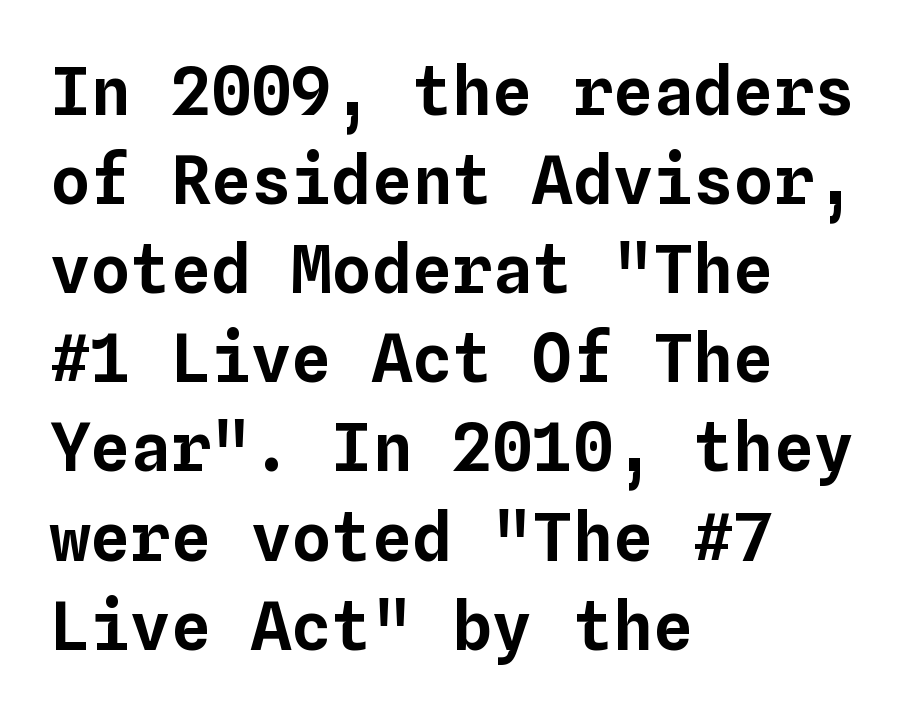
Q: Is the text italic (slanted)? A: No, it is upright.
Q: Is the text underlined? A: No.
Q: How is the paragraph aligned? A: Left-aligned.
Q: Is the spacing between letters normal or unusually wide? A: Normal.
Q: Is the spacing between lines tight, normal or loose? A: Normal.
Q: Width (condensed, normal, or wide)? A: Normal.
Q: Stroke contrast? A: Low.
Q: x-height? A: Medium.
Q: Monospaced? A: Yes.
